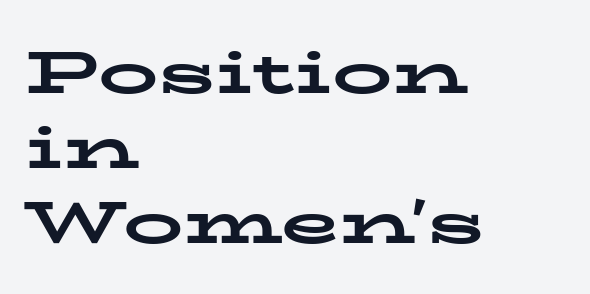
Summary of vertical rhythm: regular, with standard interline spacing. Quick note: underline off. The letters advance in unequal steps, a hallmark of proportional type. The letters carry serifs — small finishing strokes at the ends of their stems.
